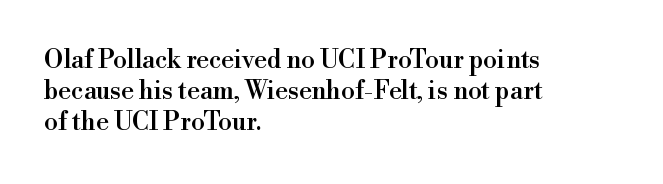
Q: Is the text italic (slanted)? A: No, it is upright.
Q: Is the text underlined? A: No.
Q: How is the paragraph aligned? A: Left-aligned.
Q: Is the spacing between letters normal or unusually wide? A: Normal.
Q: Is the spacing between lines tight, normal or loose? A: Normal.
